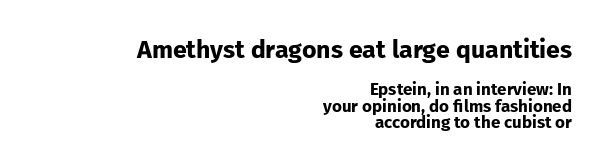
Two sizes are in play, and the larger belongs to the first block. The sample has been set heavy, in full bold. The typography opts for an upright posture over an oblique one. The space between consecutive lines is stingy. Default kerning and tracking; the words read as compact shapes. Lines of text with bare space underneath.
